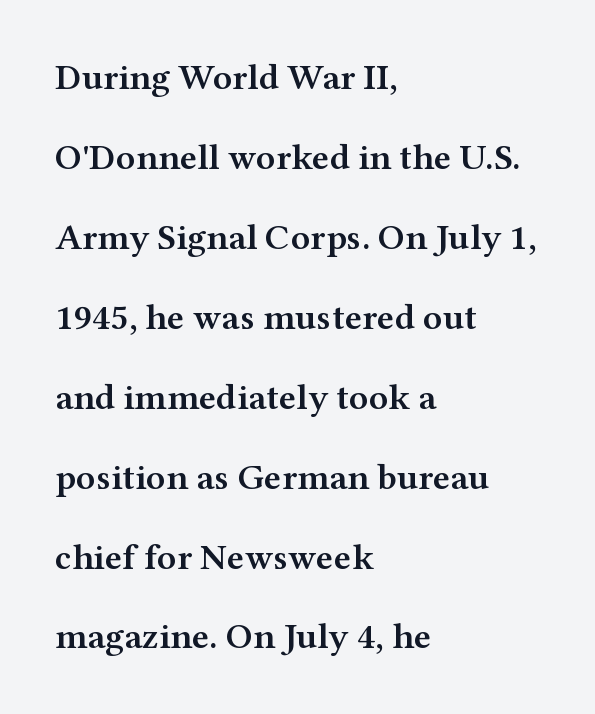
Q: Is the text bold? A: Semi-bold.
Q: Is the text italic (slanted)? A: No, it is upright.
Q: Is the typeface a serif or a sans-serif typeface? A: Serif.
Q: Is the text underlined? A: No.
Q: How is the paragraph aligned? A: Left-aligned.
Q: Is the spacing between letters normal or unusually wide? A: Normal.
Q: Is the spacing between lines tight, normal or loose? A: Loose.
Q: Width (condensed, normal, or wide)? A: Wide.
Q: Stroke contrast? A: Medium.
Q: x-height? A: Medium.
Q: Monospaced? A: No.
